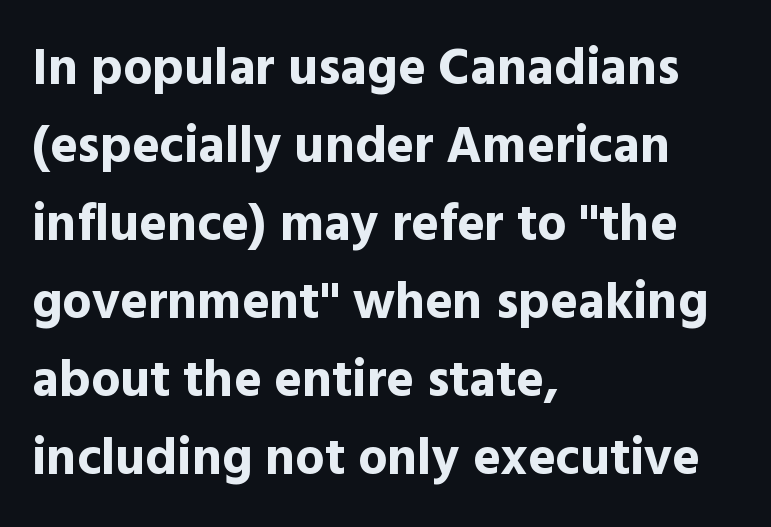
The image shows 52 px bold sans-serif type, upright; set left-aligned, normal line spacing (1.5x), normal letter spacing, not underlined; a medium x-height.
